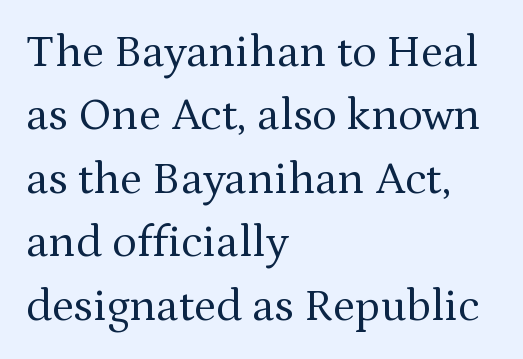
Q: Is the text bold? A: No.
Q: Is the text italic (slanted)? A: No, it is upright.
Q: Is the typeface a serif or a sans-serif typeface? A: Serif.
Q: Is the text underlined? A: No.
Q: How is the paragraph aligned? A: Left-aligned.
Q: Is the spacing between letters normal or unusually wide? A: Normal.
Q: Is the spacing between lines tight, normal or loose? A: Normal.
Q: Width (condensed, normal, or wide)? A: Normal.
Q: Stroke contrast? A: Medium.
Q: x-height? A: Medium.
Q: Monospaced? A: No.
